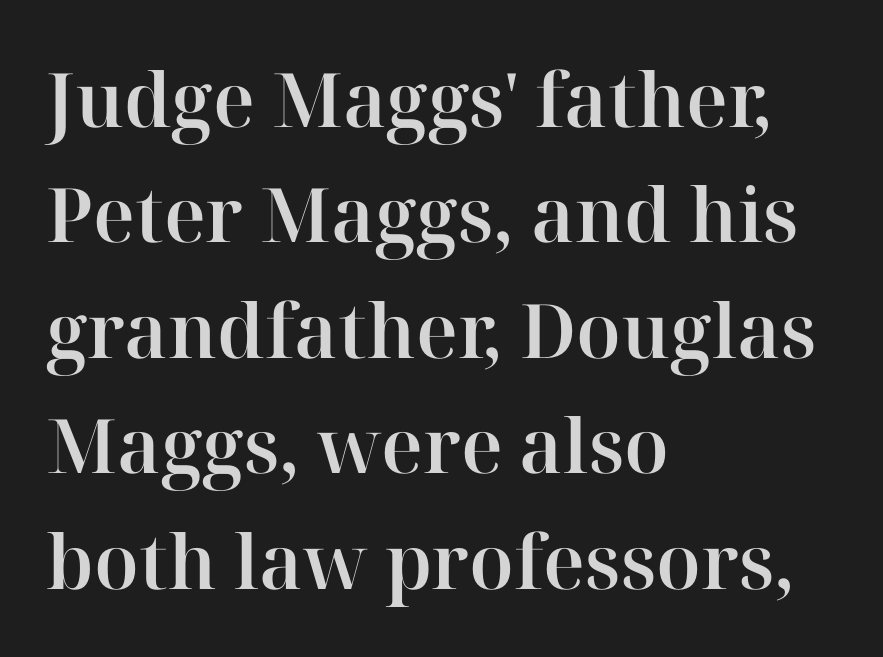
{"serif": "yes", "italic": "no", "width": "normal", "stroke_contrast": "high", "x_height": "medium", "monospaced": "no", "underline": "no", "align": "left", "line_spacing": "normal", "line_spacing_ratio": 1.54, "letter_spacing": "normal", "letter_spacing_em": 0.0, "glyph_px": 75}
